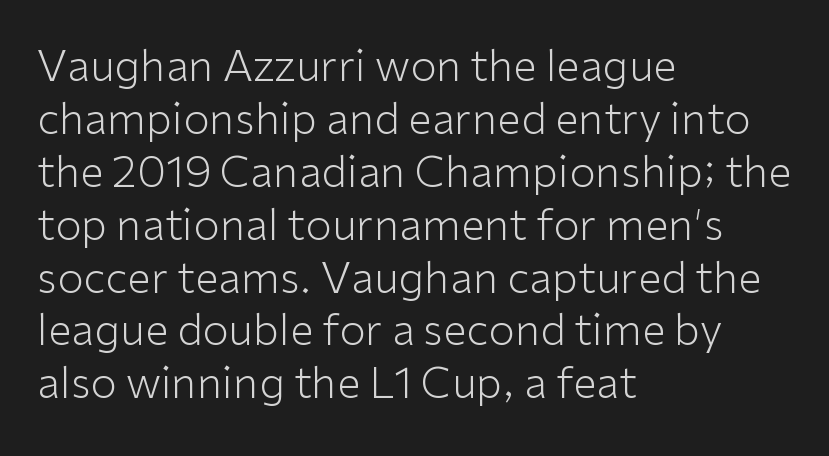
The image shows 43 px light sans-serif type, upright; set left-aligned, line spacing 1.23x, normal letter spacing, not underlined; low stroke contrast and a medium x-height.
